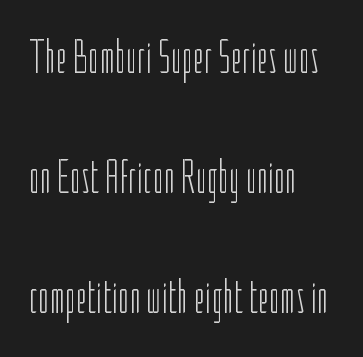
Q: Is the text bold? A: No.
Q: Is the text italic (slanted)? A: No, it is upright.
Q: Is the typeface a serif or a sans-serif typeface? A: Sans-serif.
Q: Is the text underlined? A: No.
Q: How is the paragraph aligned? A: Left-aligned.
Q: Is the spacing between letters normal or unusually wide? A: Normal.
Q: Is the spacing between lines tight, normal or loose? A: Loose.
Q: Width (condensed, normal, or wide)? A: Condensed.
Q: Stroke contrast? A: Low.
Q: x-height? A: Medium.
Q: Monospaced? A: No.
